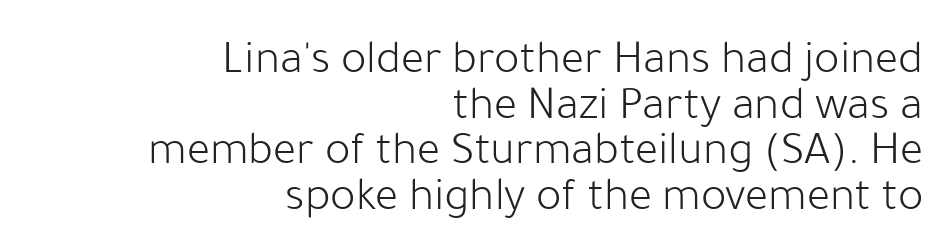
Q: Is the text bold? A: No.
Q: Is the text italic (slanted)? A: No, it is upright.
Q: Is the typeface a serif or a sans-serif typeface? A: Sans-serif.
Q: Is the text underlined? A: No.
Q: How is the paragraph aligned? A: Right-aligned.
Q: Is the spacing between letters normal or unusually wide? A: Normal.
Q: Is the spacing between lines tight, normal or loose? A: Tight.
Q: Width (condensed, normal, or wide)? A: Normal.
Q: Stroke contrast? A: Low.
Q: x-height? A: Medium.
Q: Monospaced? A: No.
